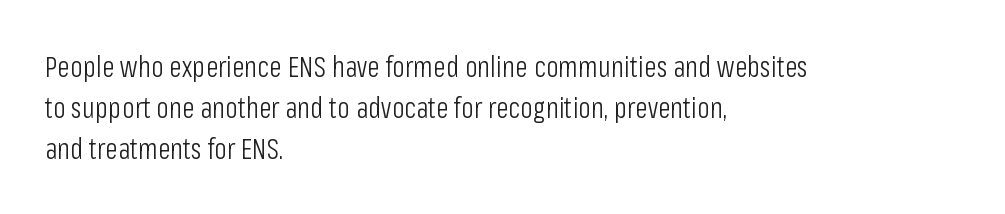
Q: Is the text bold? A: No.
Q: Is the text italic (slanted)? A: No, it is upright.
Q: Is the typeface a serif or a sans-serif typeface? A: Sans-serif.
Q: Is the text underlined? A: No.
Q: How is the paragraph aligned? A: Left-aligned.
Q: Is the spacing between letters normal or unusually wide? A: Normal.
Q: Is the spacing between lines tight, normal or loose? A: Normal.
Q: Width (condensed, normal, or wide)? A: Condensed.
Q: Stroke contrast? A: Low.
Q: x-height? A: Medium.
Q: Monospaced? A: No.
